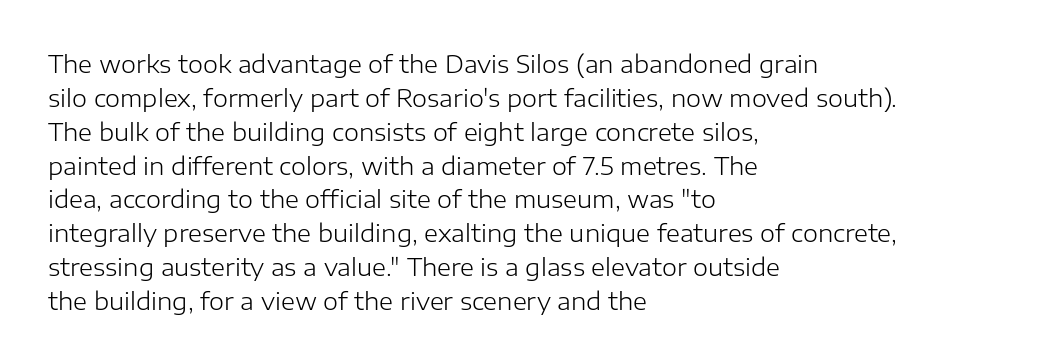
Q: Is the text bold? A: No.
Q: Is the text italic (slanted)? A: No, it is upright.
Q: Is the text underlined? A: No.
Q: How is the paragraph aligned? A: Left-aligned.
Q: Is the spacing between letters normal or unusually wide? A: Normal.
Q: Is the spacing between lines tight, normal or loose? A: Normal.
